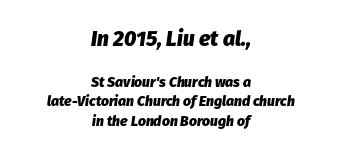
The image shows 21 px bold type, italic (leaning right); set centered, normal line spacing (1.42x), normal letter spacing, not underlined; the first (top) block is 1.5x larger.
